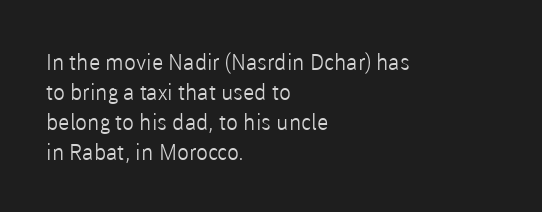
The image shows 22 px text type, upright; set left-aligned, normal line spacing (1.36x), normal letter spacing, not underlined.
